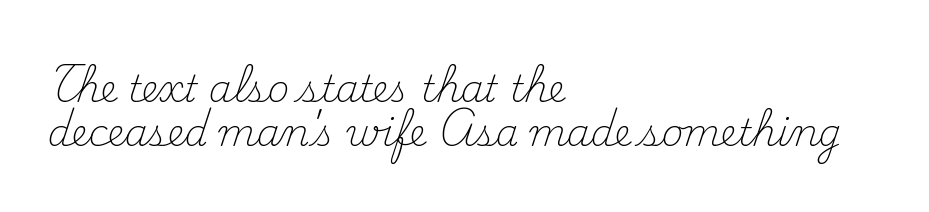
The image shows 37 px light serif type; set left-aligned, line spacing 1.18x, normal letter spacing, not underlined; medium stroke contrast and a small x-height.
